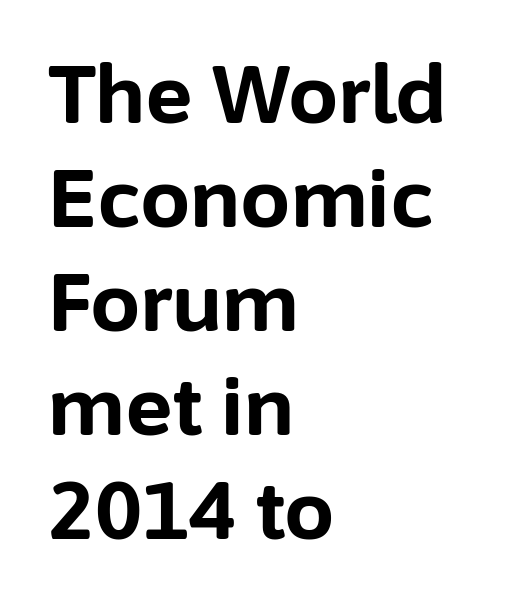
The image shows 80 px bold sans-serif type, upright; set left-aligned, normal line spacing (1.3x), normal letter spacing, not underlined; low stroke contrast and a medium x-height.
